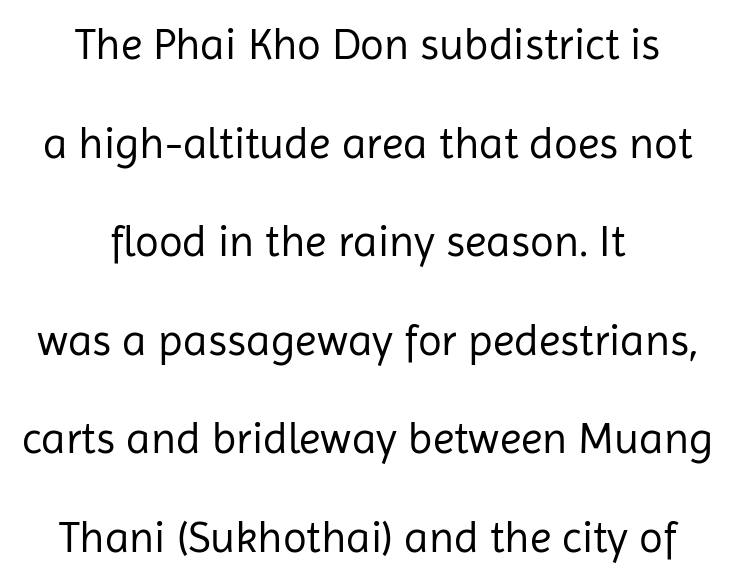
The horizontal fit of the characters is conventional and even. Notice how the passage keeps no hard edge, just a central spine. You can tell it's not italic because the verticals are truly vertical. This sample trades compactness for vertical openness between lines. These lines are composed in type without serifs.
